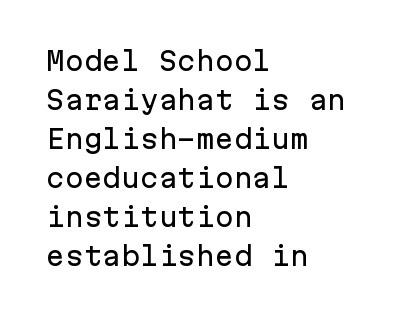
Q: Is the text italic (slanted)? A: No, it is upright.
Q: Is the text underlined? A: No.
Q: How is the paragraph aligned? A: Left-aligned.
Q: Is the spacing between letters normal or unusually wide? A: Normal.
Q: Is the spacing between lines tight, normal or loose? A: Normal.
